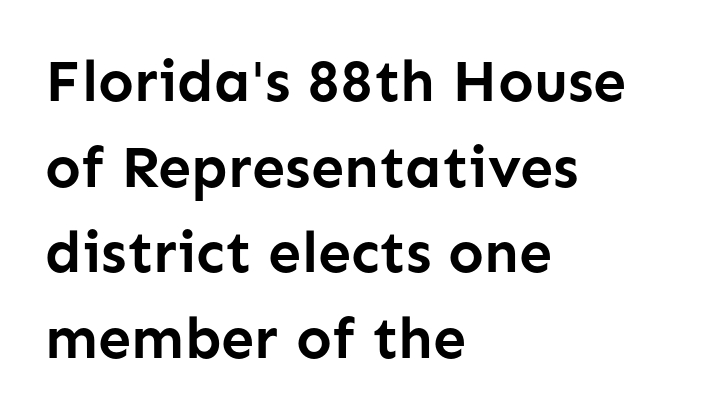
These lines are set flush left with a ragged right edge. The gaps between neighbouring characters are ordinary and unremarkable. It's the straight-up-and-down kind of type. The typesetting leans heavy: a genuine bold. Underline: absent.
